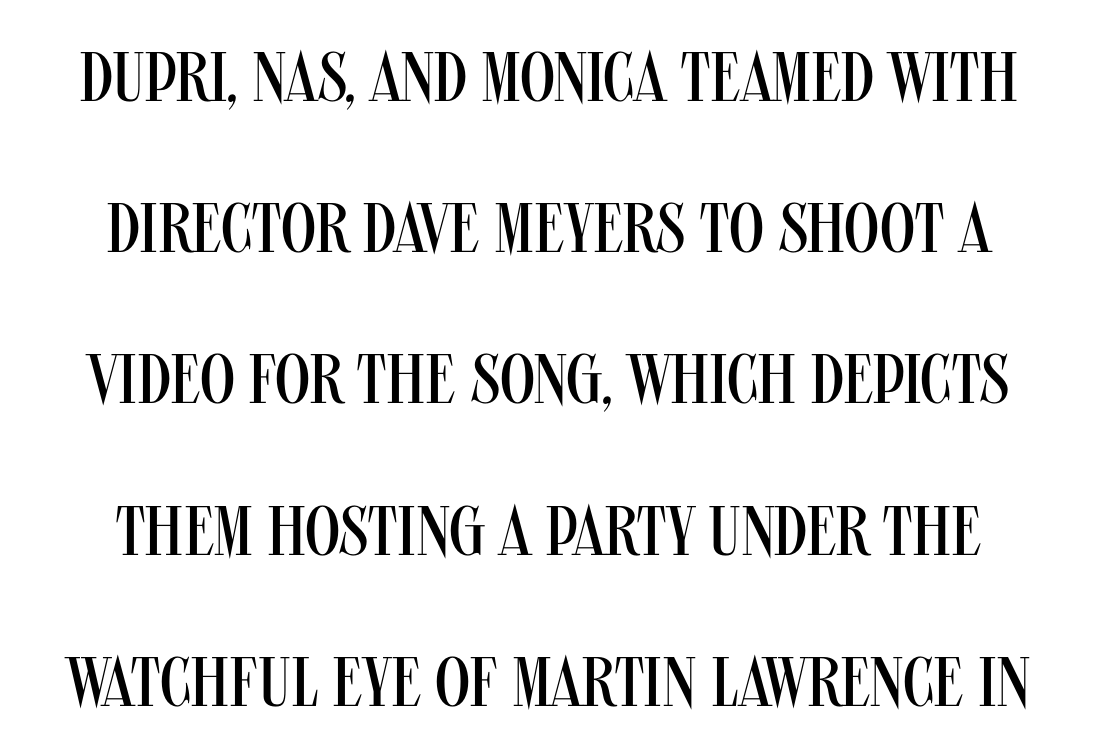
The type family on display is of the sans-serif kind. Short note: letters normally spaced. Does the lettering tilt? It doesn't — this is upright. Is the type heavy? It reads as light-to-regular instead. Just letters on the line, the space beneath them empty.
